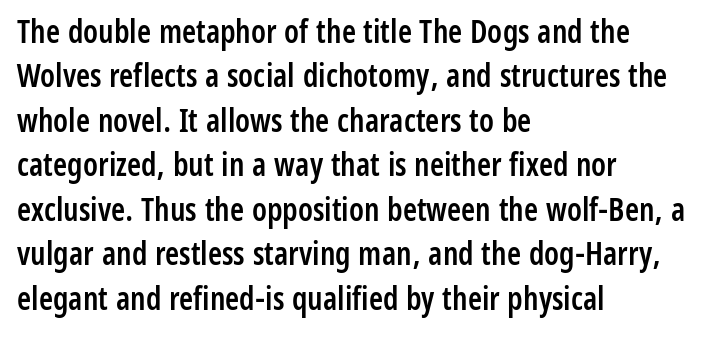
The image shows 32 px semibold, condensed sans-serif type, upright; set left-aligned, normal line spacing (1.39x), normal letter spacing, not underlined; low stroke contrast and a medium x-height.
